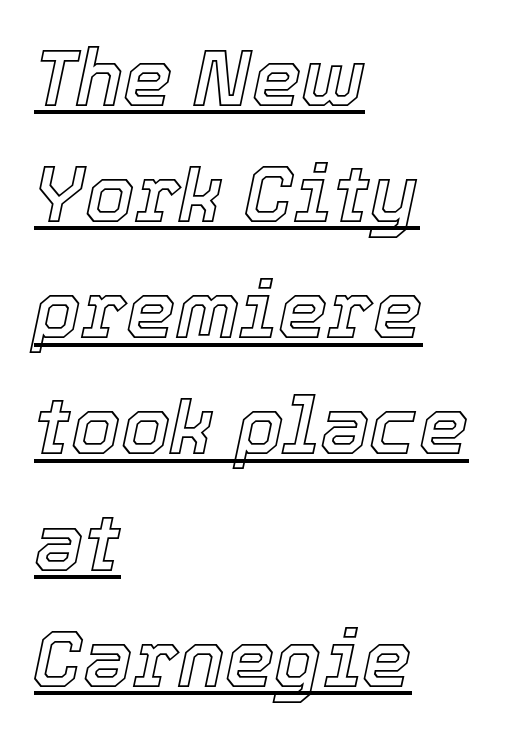
The image shows 79 px text type, italic (leaning right); set left-aligned, normal line spacing (1.47x), normal letter spacing, underlined; a medium x-height.
